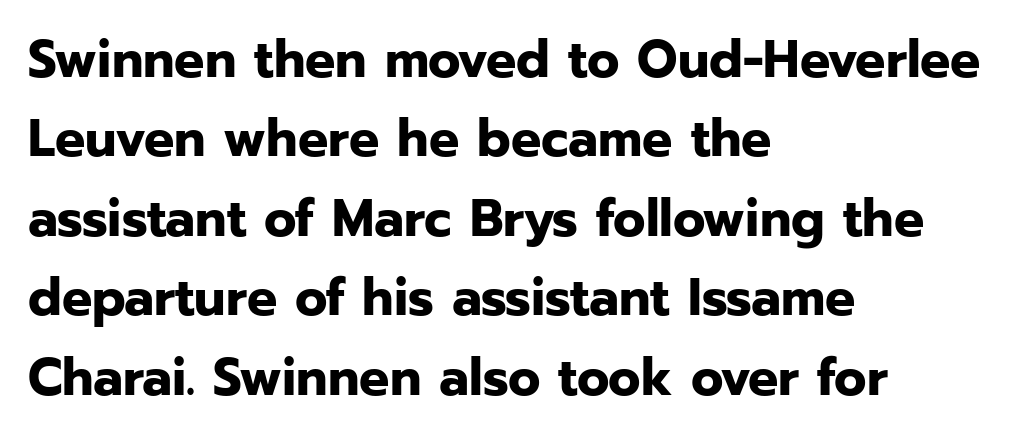
The image shows 53 px bold sans-serif type, upright; set left-aligned, normal line spacing (1.5x), normal letter spacing, not underlined; low stroke contrast and a medium x-height.
